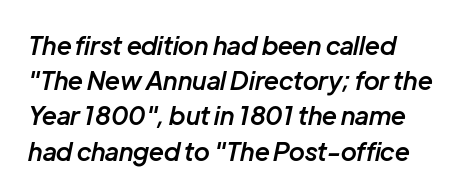
The image shows 25 px text type, italic (leaning right); set left-aligned, normal line spacing (1.41x), normal letter spacing, not underlined.
